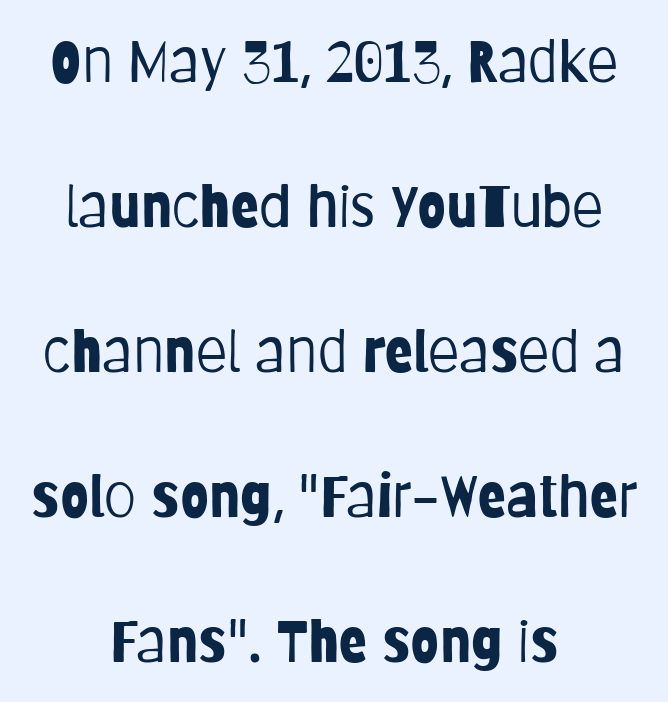
Q: Is the text bold? A: No.
Q: Is the text italic (slanted)? A: No, it is upright.
Q: Is the typeface a serif or a sans-serif typeface? A: Sans-serif.
Q: Is the text underlined? A: No.
Q: How is the paragraph aligned? A: Centered.
Q: Is the spacing between letters normal or unusually wide? A: Normal.
Q: Is the spacing between lines tight, normal or loose? A: Loose.
Q: Width (condensed, normal, or wide)? A: Condensed.
Q: Stroke contrast? A: Low.
Q: x-height? A: Large.
Q: Monospaced? A: No.
